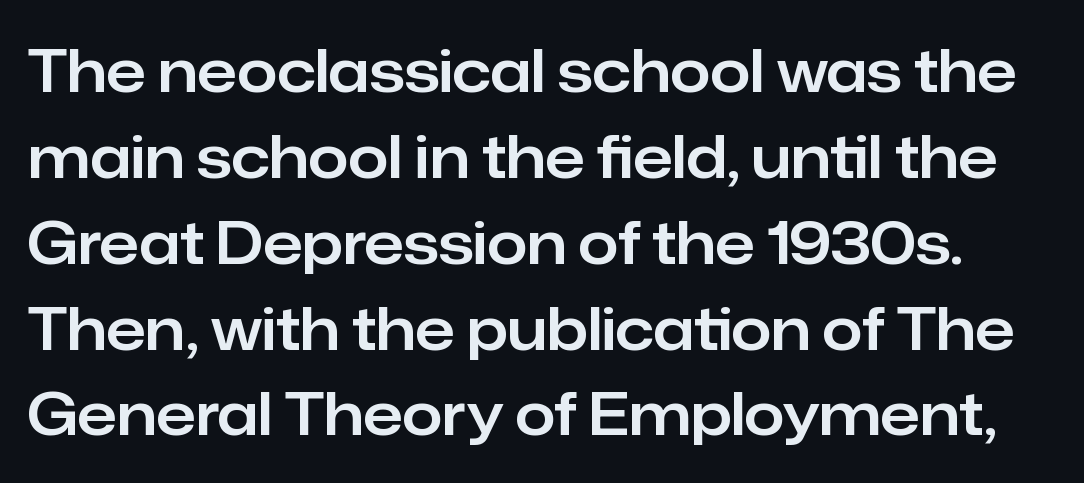
In terms of leading, this rendering sits right in the middle. The text was rendered using a sans face with plain stroke endings. If you drew a line through each stem, it would be perfectly vertical. The type is set solid horizontally, with unmodified tracking. The passage shown is typed in a proportional face where columns would drift.
